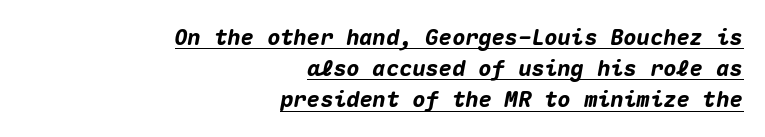
The image shows 22 px bold type, italic (leaning right); set right-aligned, normal line spacing (1.42x), normal letter spacing, underlined.
